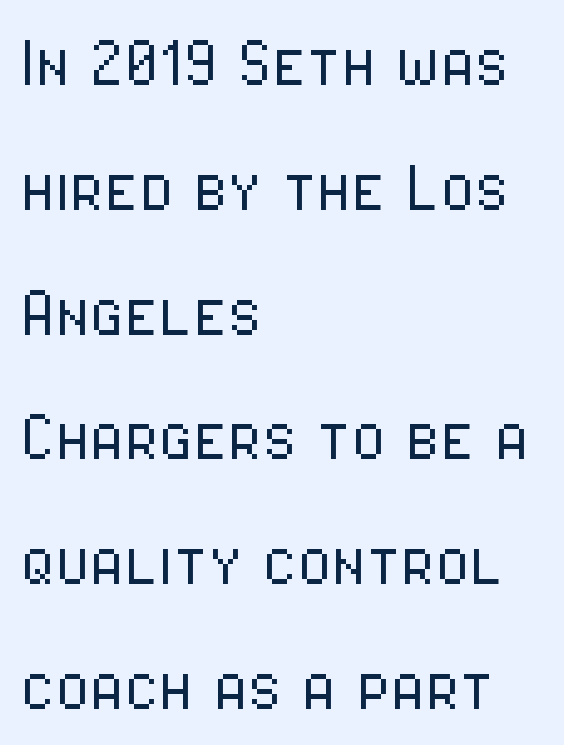
{"serif": "no", "italic": "no", "bold": "no", "weight": "light", "width": "condensed", "stroke_contrast": "low", "x_height": "medium", "monospaced": "no", "underline": "no", "align": "left", "line_spacing": "normal", "line_spacing_ratio": 1.58, "letter_spacing": "normal", "letter_spacing_em": 0.0, "glyph_px": 79}
